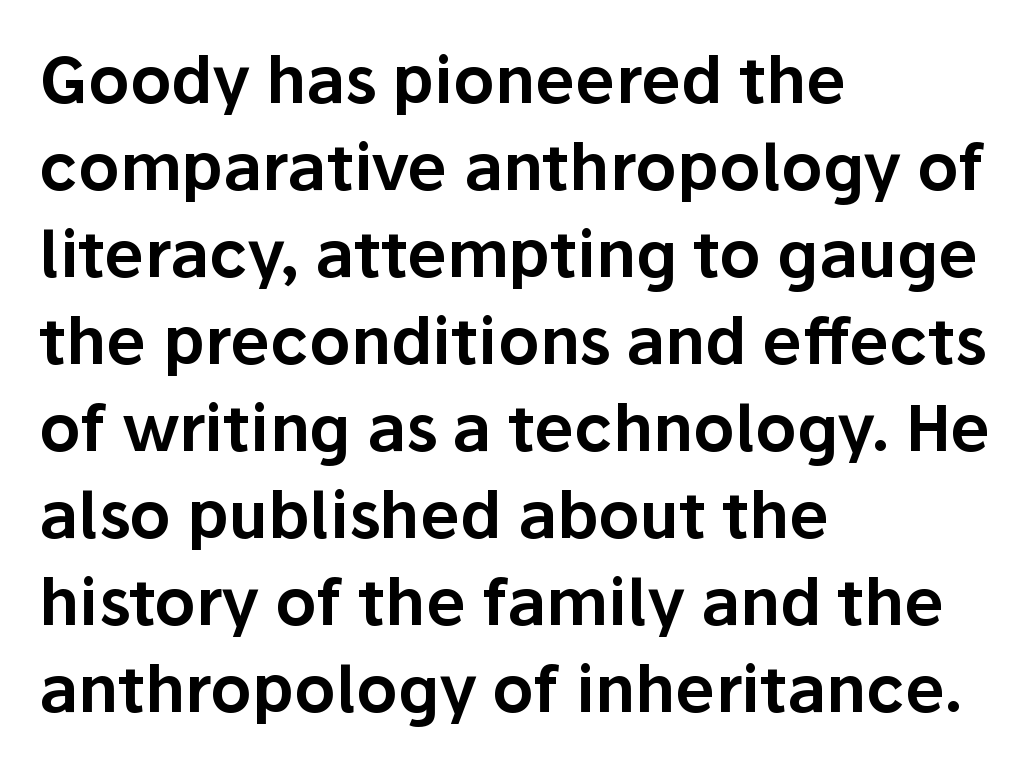
This rendering features lettering with no underline. Leading: standard. Classification — sans serif. The specimen reads as upright at a glance.
